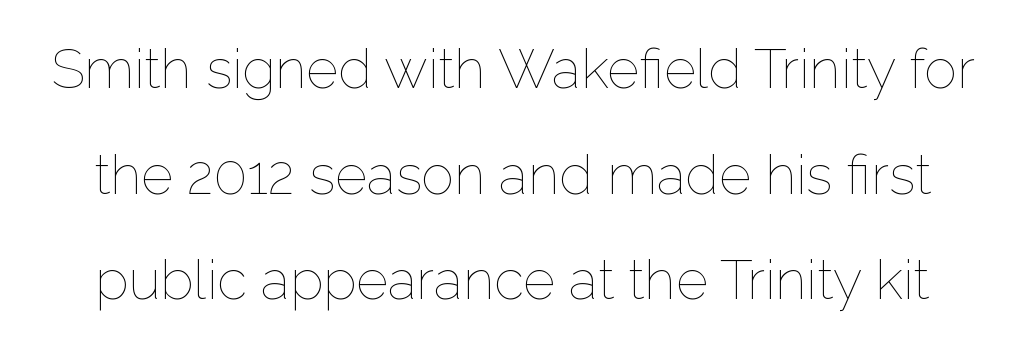
This sample trades compactness for vertical openness between lines. Unbolded letterforms with no extra heft. Words float on clear page, feet unadorned. Standard letterfit; no display-style spreading of the glyphs.
